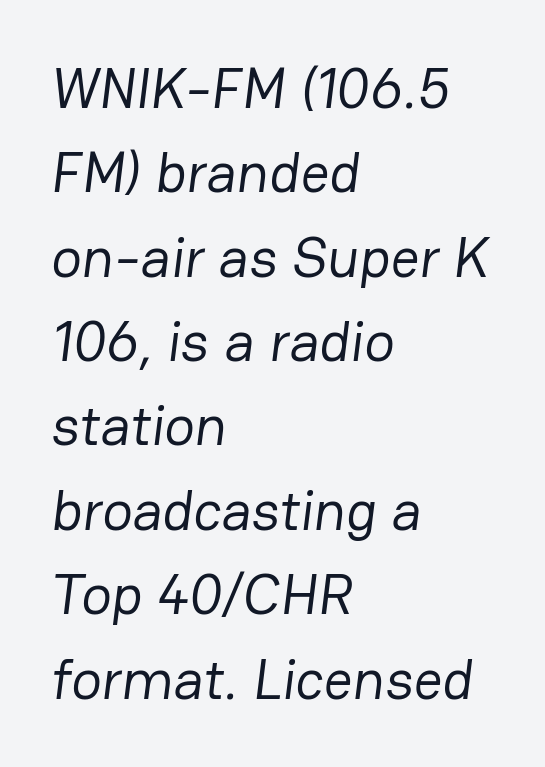
The tracking reads as untouched default to a designer's eye. Bold? No — there's no thickening of the strokes. Evenly set lines give the paragraph a standard silhouette. Alignment: flush left. Decoration check: the copy has no underline.
